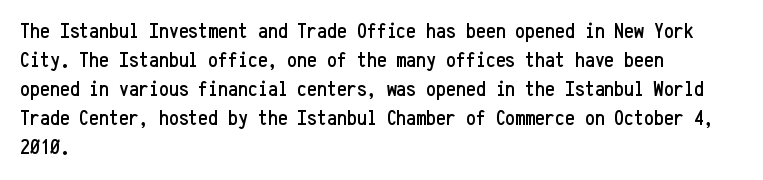
{"italic": "no", "underline": "no", "align": "left", "line_spacing": "normal", "line_spacing_ratio": 1.32, "letter_spacing": "normal", "letter_spacing_em": 0.0, "glyph_px": 22}
